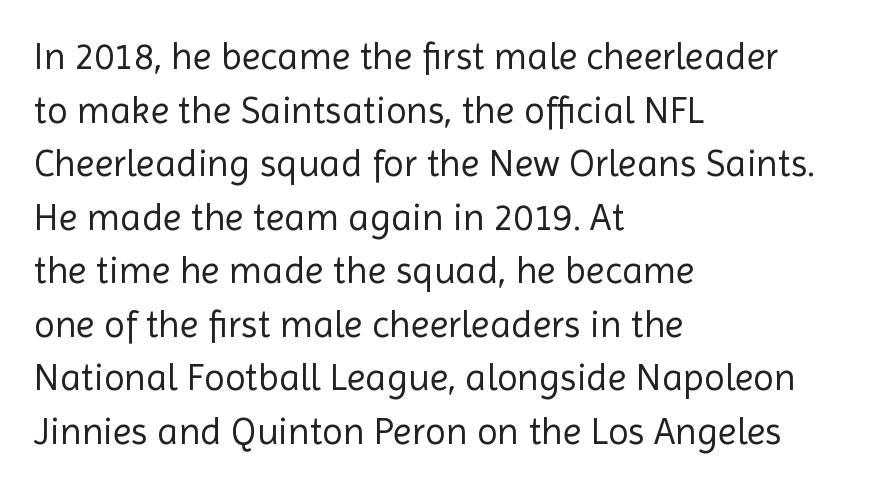
The image shows 38 px regular-weight sans-serif type, upright; set left-aligned, normal line spacing (1.41x), normal letter spacing, not underlined; a medium x-height.
